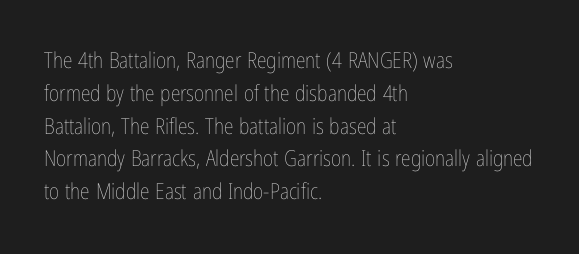
{"italic": "no", "bold": "no", "underline": "no", "align": "left", "line_spacing": "normal", "line_spacing_ratio": 1.49, "letter_spacing": "normal", "letter_spacing_em": 0.0, "glyph_px": 22}
